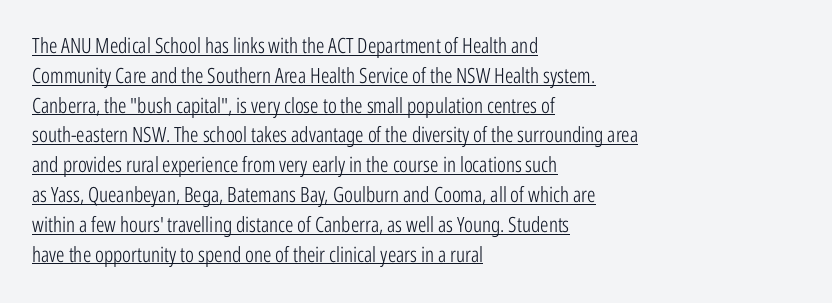
Q: Is the text bold? A: No.
Q: Is the text italic (slanted)? A: No, it is upright.
Q: Is the text underlined? A: Yes.
Q: How is the paragraph aligned? A: Left-aligned.
Q: Is the spacing between letters normal or unusually wide? A: Normal.
Q: Is the spacing between lines tight, normal or loose? A: Normal.
